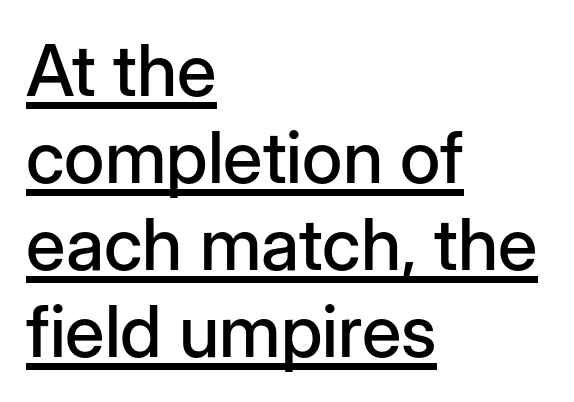
Q: Is the text italic (slanted)? A: No, it is upright.
Q: Is the typeface a serif or a sans-serif typeface? A: Sans-serif.
Q: Is the text underlined? A: Yes.
Q: How is the paragraph aligned? A: Left-aligned.
Q: Is the spacing between letters normal or unusually wide? A: Normal.
Q: Width (condensed, normal, or wide)? A: Normal.
Q: Stroke contrast? A: Low.
Q: x-height? A: Medium.
Q: Monospaced? A: No.
